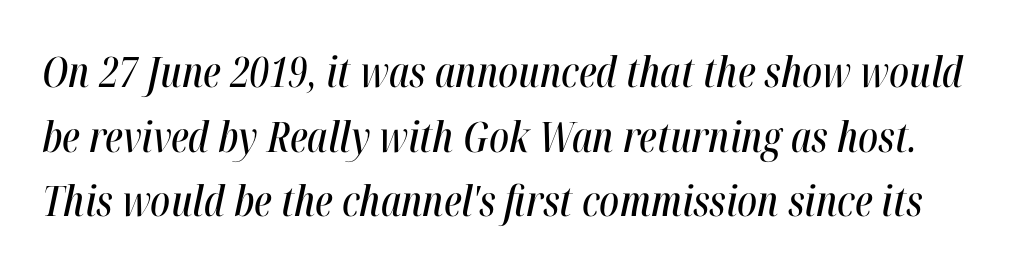
Q: Is the text italic (slanted)? A: Yes, it leans right by about 12 degrees.
Q: Is the text underlined? A: No.
Q: Is the spacing between letters normal or unusually wide? A: Normal.
Q: Is the spacing between lines tight, normal or loose? A: Normal.
Q: Width (condensed, normal, or wide)? A: Condensed.
Q: Stroke contrast? A: High.
Q: x-height? A: Medium.
Q: Monospaced? A: No.
